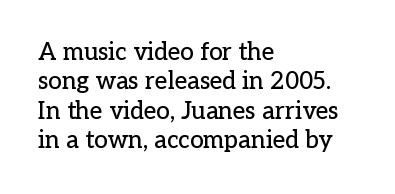
{"italic": "no", "underline": "no", "align": "left", "line_spacing_ratio": 1.22, "letter_spacing": "normal", "letter_spacing_em": 0.0, "glyph_px": 24}
